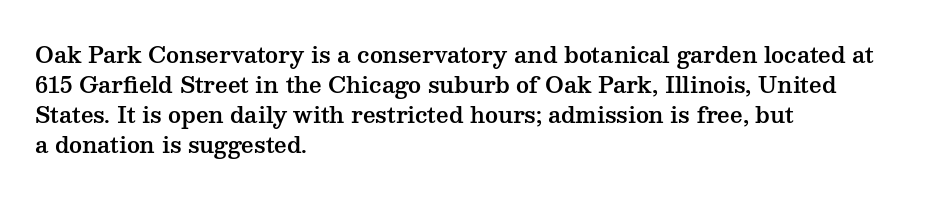
{"italic": "no", "underline": "no", "align": "left", "line_spacing": "normal", "line_spacing_ratio": 1.37, "letter_spacing": "normal", "letter_spacing_em": 0.0, "glyph_px": 22}
